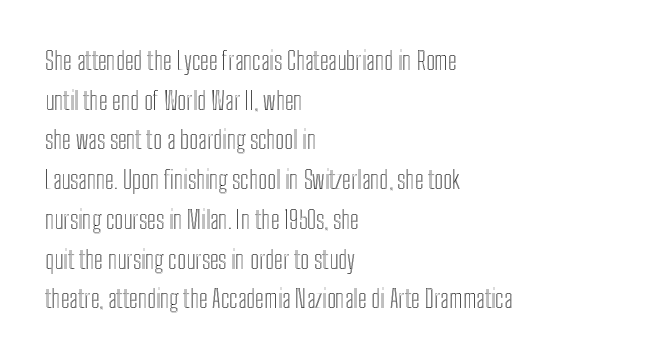
Q: Is the text italic (slanted)? A: No, it is upright.
Q: Is the text underlined? A: No.
Q: How is the paragraph aligned? A: Left-aligned.
Q: Is the spacing between letters normal or unusually wide? A: Normal.
Q: Is the spacing between lines tight, normal or loose? A: Normal.
